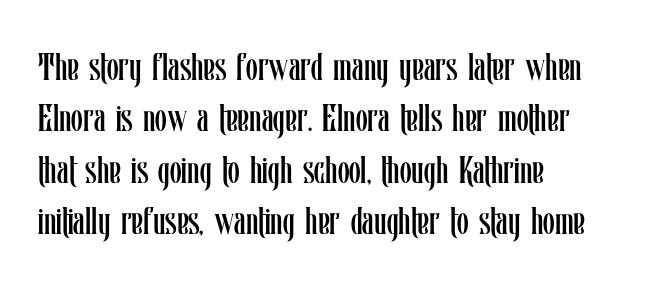
Q: Is the text bold? A: No.
Q: Is the text italic (slanted)? A: No, it is upright.
Q: Is the text underlined? A: No.
Q: How is the paragraph aligned? A: Left-aligned.
Q: Is the spacing between letters normal or unusually wide? A: Normal.
Q: Is the spacing between lines tight, normal or loose? A: Normal.
Q: Width (condensed, normal, or wide)? A: Condensed.
Q: Stroke contrast? A: Low.
Q: x-height? A: Medium.
Q: Monospaced? A: No.
